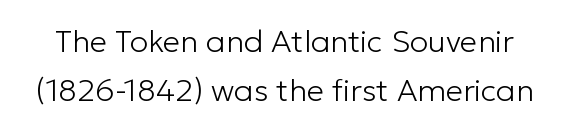
{"serif": "no", "italic": "no", "bold": "no", "weight": "light", "width": "normal", "stroke_contrast": "low", "x_height": "medium", "monospaced": "no", "underline": "no", "line_spacing": "normal", "line_spacing_ratio": 1.59, "letter_spacing": "normal", "letter_spacing_em": 0.0, "glyph_px": 31}
